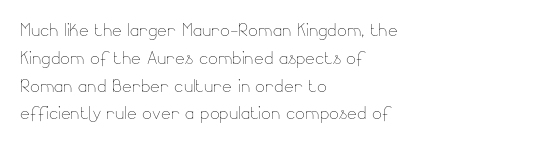
The image shows 23 px text type, upright; set left-aligned, line spacing 1.21x, normal letter spacing, not underlined.
